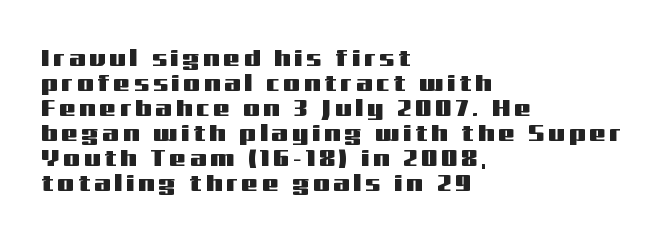
The image shows 23 px text type, upright; set left-aligned, tight line spacing (1.09x), not underlined.
